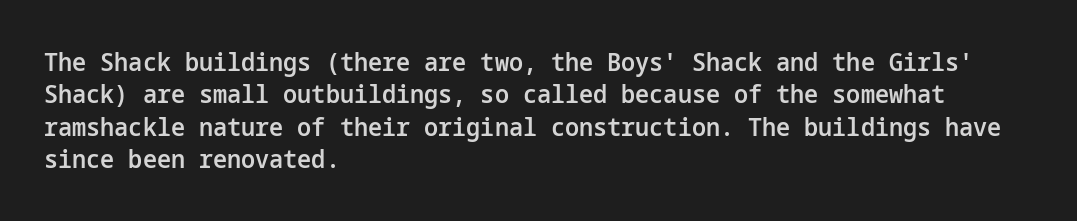
{"italic": "no", "bold": "semi", "underline": "no", "align": "left", "line_spacing": "normal", "line_spacing_ratio": 1.3, "letter_spacing": "normal", "letter_spacing_em": 0.0, "glyph_px": 25}
